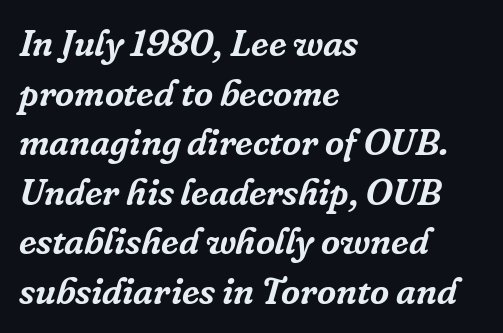
The image shows 37 px serif type, italic (leaning right); set left-aligned, normal line spacing (1.34x), normal letter spacing, not underlined; low stroke contrast and a medium x-height.
